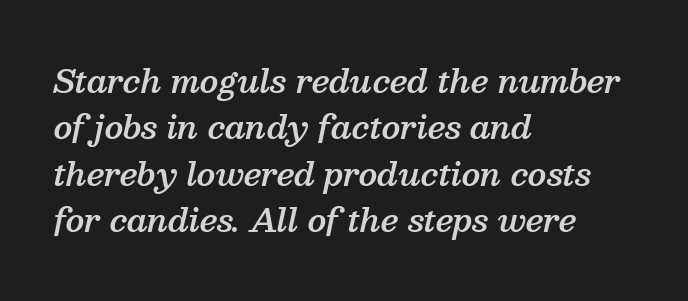
The image shows 31 px semibold serif type, italic (leaning right); set left-aligned, normal line spacing (1.5x), normal letter spacing, not underlined; medium stroke contrast and a medium x-height.
